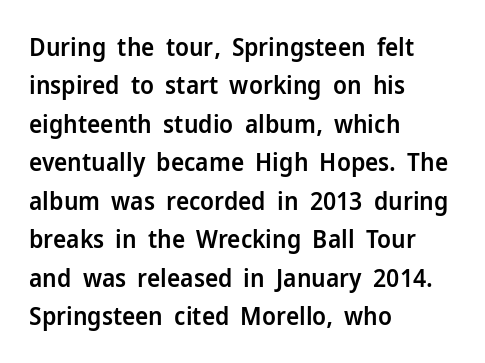
Has an underline been added? It has not. A typesetter would mark this as roman, not italic. The passage shown has conventional tracking throughout. The rows are spaced the way most documents space them. Each line starts at the same left margin while the right side varies. The font is running at a semibold setting, under full bold.
